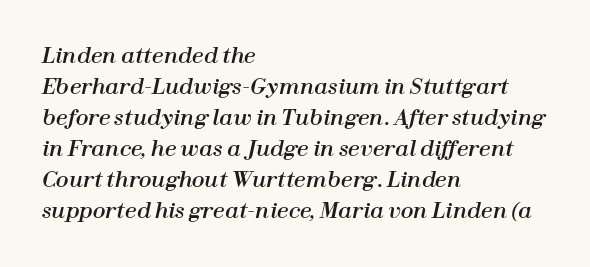
The image shows 21 px text type, italic (leaning right); set left-aligned, normal line spacing (1.48x), normal letter spacing, not underlined.
